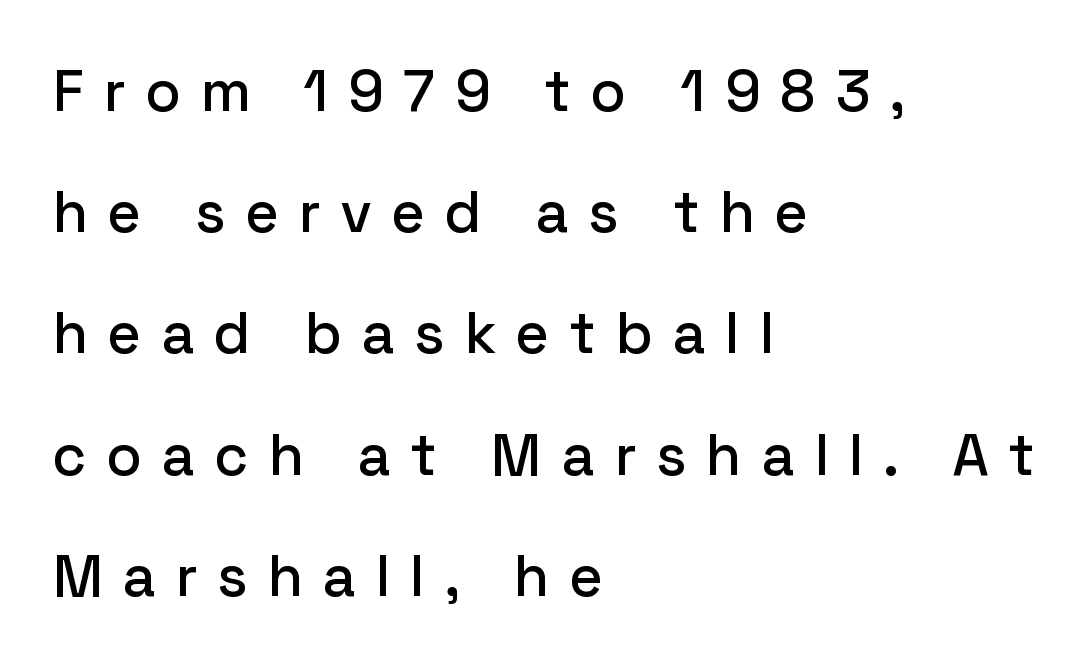
{"serif": "no", "italic": "no", "width": "normal", "stroke_contrast": "low", "x_height": "medium", "monospaced": "no", "underline": "no", "align": "left", "line_spacing": "loose", "line_spacing_ratio": 2.09, "letter_spacing": "wide", "letter_spacing_em": 0.36, "glyph_px": 58}
